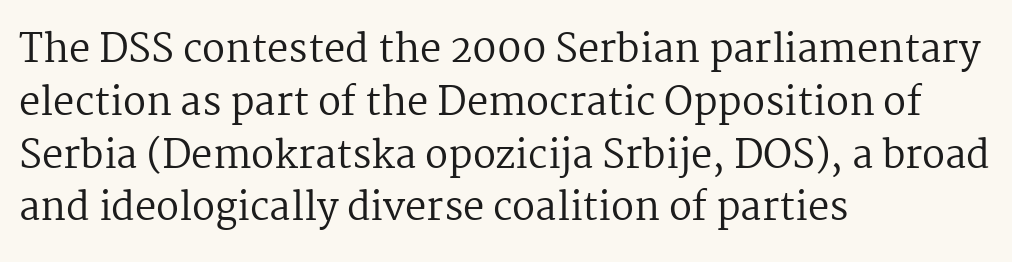
The compositor pushed each line to the left boundary. Type style note: has serifs. Short note: letters normally spaced. The rendering uses natural spacing where letterforms have individual widths. The letters stand straight up with perfectly vertical stems. These lines sit exactly where default settings would place them.
